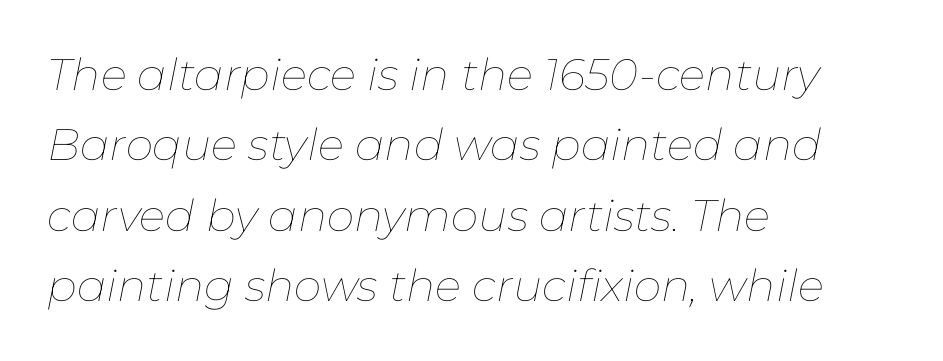
{"italic": "yes", "lean": "right", "slant_degrees": 11, "bold": "no", "weight": "thin", "width": "normal", "stroke_contrast": "low", "x_height": "medium", "monospaced": "no", "underline": "no", "align": "left", "line_spacing": "normal", "line_spacing_ratio": 1.6, "letter_spacing": "normal", "letter_spacing_em": 0.0, "glyph_px": 44}
